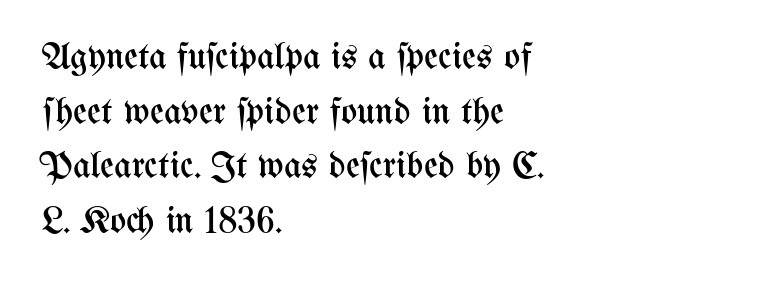
Q: Is the text bold? A: No.
Q: Is the text italic (slanted)? A: No, it is upright.
Q: Is the text underlined? A: No.
Q: How is the paragraph aligned? A: Left-aligned.
Q: Is the spacing between letters normal or unusually wide? A: Normal.
Q: Is the spacing between lines tight, normal or loose? A: Normal.
Q: Width (condensed, normal, or wide)? A: Condensed.
Q: Stroke contrast? A: Medium.
Q: x-height? A: Medium.
Q: Monospaced? A: No.
